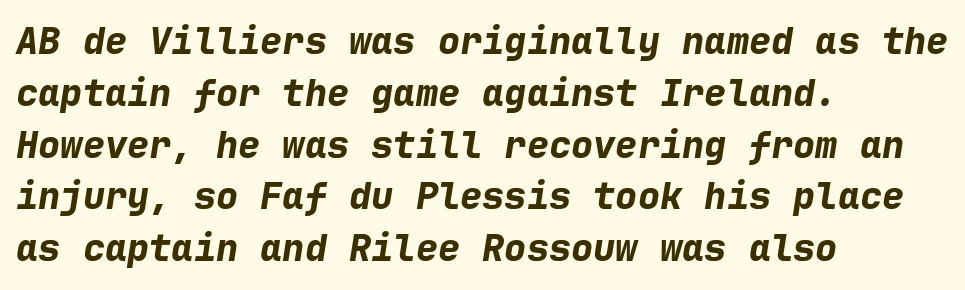
Q: Is the text bold? A: Yes.
Q: Is the text italic (slanted)? A: Yes, it leans right by about 9 degrees.
Q: Is the text underlined? A: No.
Q: How is the paragraph aligned? A: Left-aligned.
Q: Is the spacing between letters normal or unusually wide? A: Normal.
Q: Is the spacing between lines tight, normal or loose? A: Normal.
Q: Width (condensed, normal, or wide)? A: Normal.
Q: Stroke contrast? A: Low.
Q: x-height? A: Medium.
Q: Monospaced? A: Yes.
